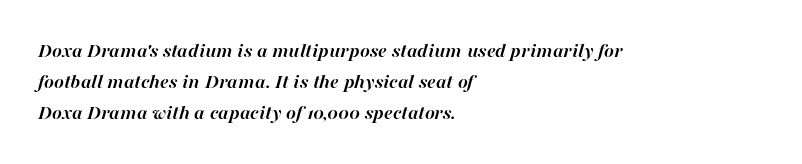
The image shows 21 px bold type, italic (leaning right); set left-aligned, normal line spacing (1.47x), normal letter spacing, not underlined.
